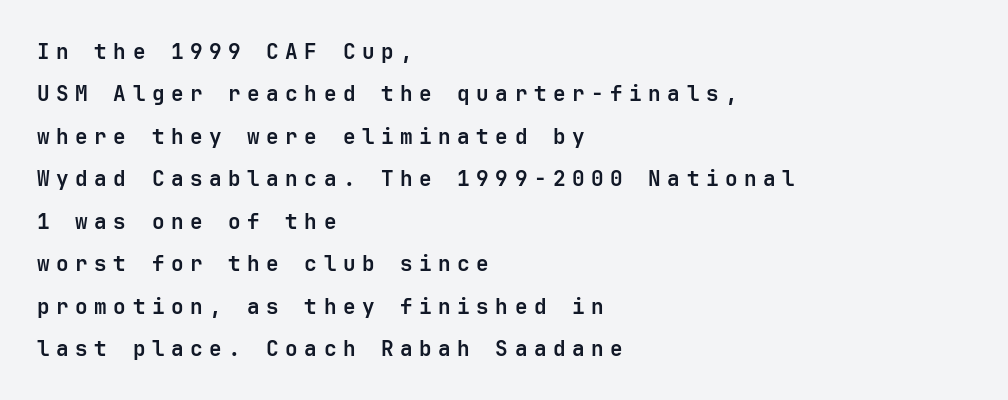
The characters look thick and weighty, a clear bold. Teacher's note: observe the even left margin — that is flush-left alignment. These lines have a slow, spaced-out rhythm from letter to letter. When letters stand straight like this, we call the style roman or upright.
